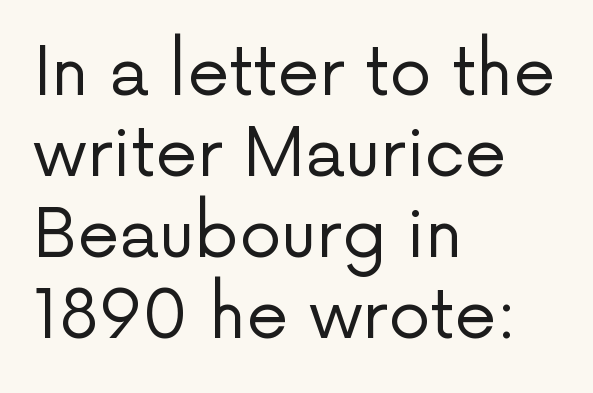
Q: Is the text bold? A: No.
Q: Is the text italic (slanted)? A: No, it is upright.
Q: Is the typeface a serif or a sans-serif typeface? A: Sans-serif.
Q: Is the text underlined? A: No.
Q: How is the paragraph aligned? A: Left-aligned.
Q: Is the spacing between letters normal or unusually wide? A: Normal.
Q: Width (condensed, normal, or wide)? A: Normal.
Q: Stroke contrast? A: Low.
Q: x-height? A: Medium.
Q: Monospaced? A: No.
